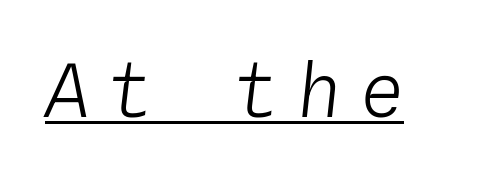
{"italic": "yes", "lean": "right", "slant_degrees": 4, "bold": "no", "weight": "light", "width": "normal", "stroke_contrast": "low", "x_height": "medium", "monospaced": "yes", "underline": "yes", "letter_spacing": "wide", "letter_spacing_em": 0.25, "glyph_px": 74}
